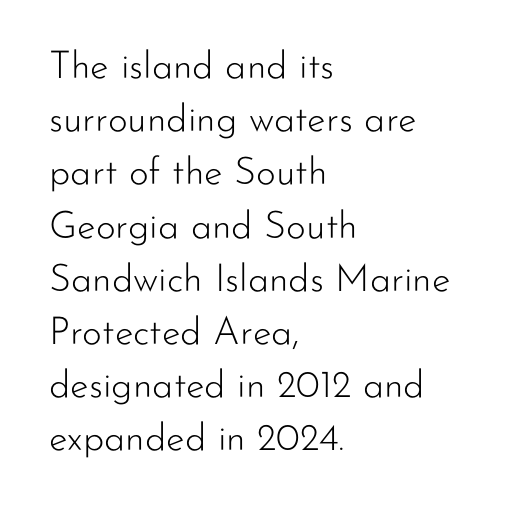
{"serif": "no", "italic": "no", "bold": "no", "weight": "light", "width": "normal", "stroke_contrast": "low", "x_height": "small", "monospaced": "no", "underline": "no", "align": "left", "line_spacing": "normal", "line_spacing_ratio": 1.4, "letter_spacing": "normal", "letter_spacing_em": 0.0, "glyph_px": 38}
